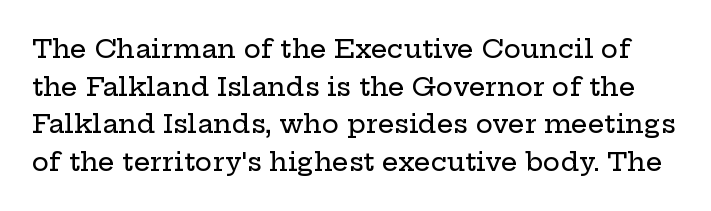
{"italic": "no", "underline": "no", "line_spacing": "normal", "line_spacing_ratio": 1.45, "letter_spacing": "normal", "letter_spacing_em": 0.0, "glyph_px": 26}
